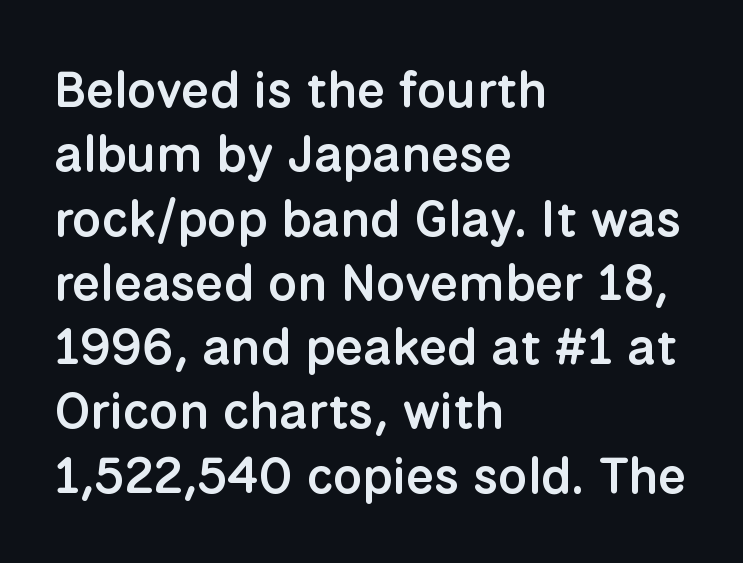
The image shows 51 px semibold sans-serif type, upright; set left-aligned, normal line spacing (1.26x), normal letter spacing, not underlined; low stroke contrast and a medium x-height.
